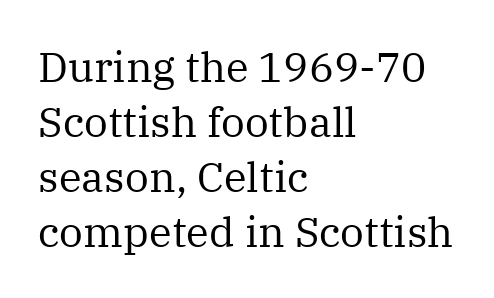
The image shows 42 px regular-weight serif type, upright; set left-aligned, normal line spacing (1.31x), normal letter spacing, not underlined; medium stroke contrast and a medium x-height.
